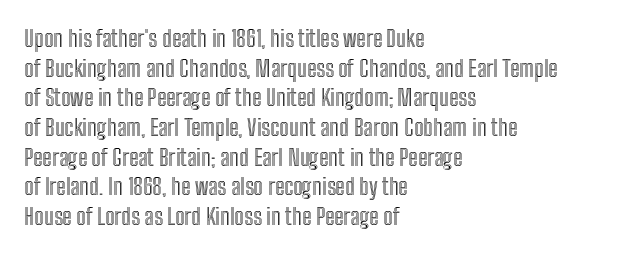
{"italic": "no", "underline": "no", "align": "left", "line_spacing": "normal", "line_spacing_ratio": 1.29, "letter_spacing": "normal", "letter_spacing_em": 0.0, "glyph_px": 23}
